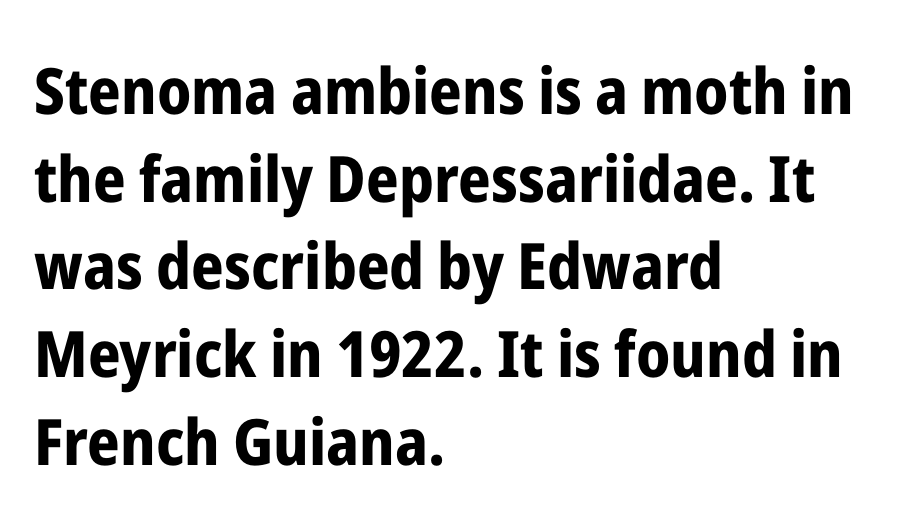
{"serif": "no", "italic": "no", "bold": "yes", "weight": "bold", "width": "condensed", "stroke_contrast": "low", "x_height": "medium", "monospaced": "no", "underline": "no", "align": "left", "line_spacing": "normal", "line_spacing_ratio": 1.37, "letter_spacing": "normal", "letter_spacing_em": 0.0, "glyph_px": 64}
